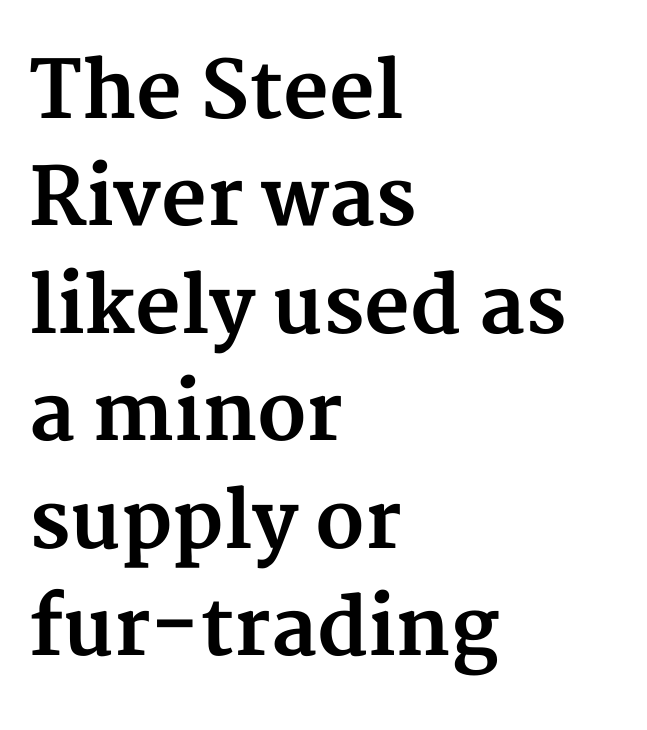
The image shows 79 px bold serif type, upright; set left-aligned, normal line spacing (1.36x), normal letter spacing, not underlined; medium stroke contrast and a medium x-height.
